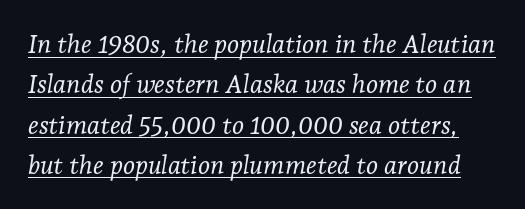
{"italic": "yes", "lean": "right", "slant_degrees": 7, "bold": "no", "underline": "yes", "line_spacing": "normal", "line_spacing_ratio": 1.55, "letter_spacing": "normal", "letter_spacing_em": 0.0, "glyph_px": 26}
